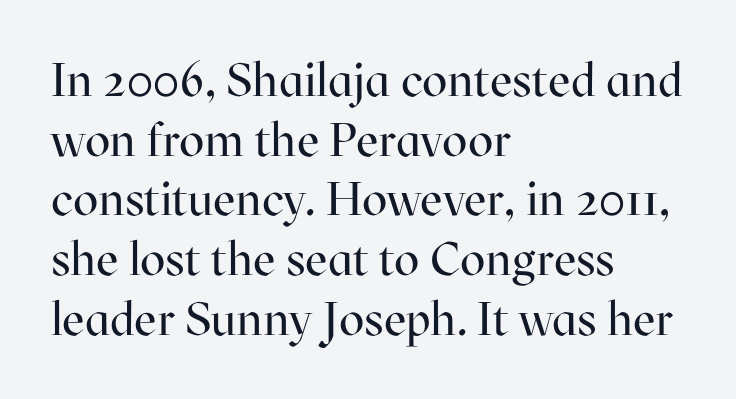
Unbolded letterforms with no extra heft. This sample has the flowing, uneven cadence of proportional lettering. Regarding serifs, this sample has them. A typesetter would call this leading conventional body-copy spacing. Every stem runs plumb, perpendicular to the baseline. Short note: letters normally spaced.
